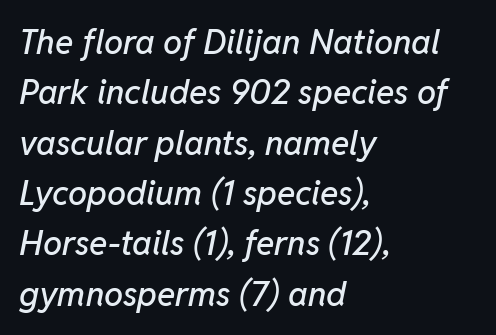
Q: Is the text italic (slanted)? A: Yes, it leans right by about 11 degrees.
Q: Is the text underlined? A: No.
Q: How is the paragraph aligned? A: Left-aligned.
Q: Is the spacing between letters normal or unusually wide? A: Normal.
Q: Is the spacing between lines tight, normal or loose? A: Normal.
Q: Width (condensed, normal, or wide)? A: Normal.
Q: Stroke contrast? A: Low.
Q: x-height? A: Medium.
Q: Monospaced? A: No.
